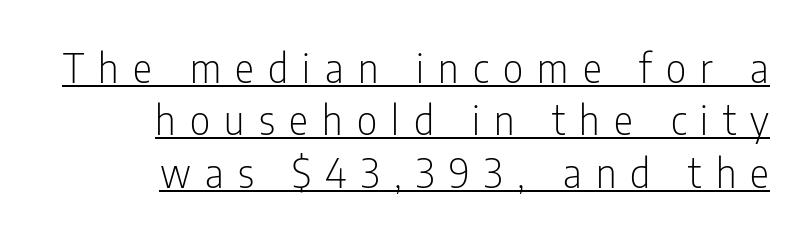
Q: Is the text bold? A: No.
Q: Is the text italic (slanted)? A: No, it is upright.
Q: Is the typeface a serif or a sans-serif typeface? A: Sans-serif.
Q: Is the text underlined? A: Yes.
Q: How is the paragraph aligned? A: Right-aligned.
Q: Is the spacing between letters normal or unusually wide? A: Unusually wide.
Q: Is the spacing between lines tight, normal or loose? A: Normal.
Q: Width (condensed, normal, or wide)? A: Condensed.
Q: Stroke contrast? A: Low.
Q: x-height? A: Medium.
Q: Monospaced? A: No.
